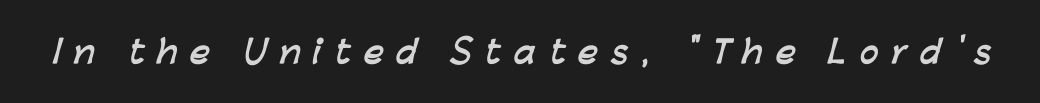
The image shows 31 px semibold sans-serif type; set unusually wide letter spacing (+0.41 em), not underlined; low stroke contrast and a medium x-height.
